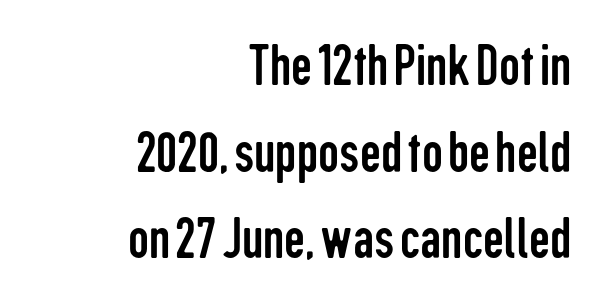
Q: Is the text bold? A: No.
Q: Is the text italic (slanted)? A: No, it is upright.
Q: Is the typeface a serif or a sans-serif typeface? A: Sans-serif.
Q: Is the text underlined? A: No.
Q: How is the paragraph aligned? A: Right-aligned.
Q: Is the spacing between letters normal or unusually wide? A: Normal.
Q: Is the spacing between lines tight, normal or loose? A: Normal.
Q: Width (condensed, normal, or wide)? A: Condensed.
Q: Stroke contrast? A: Low.
Q: x-height? A: Medium.
Q: Monospaced? A: No.
